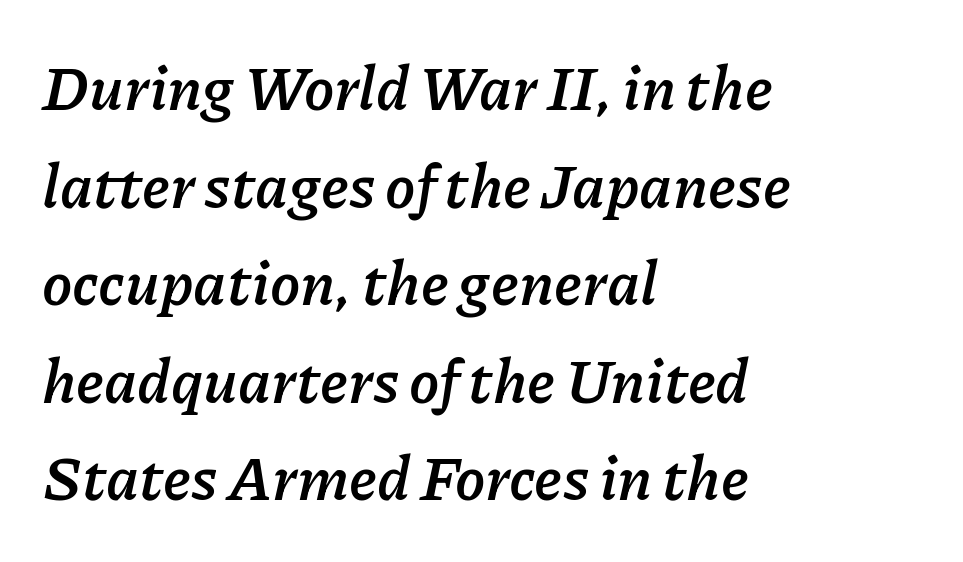
The image shows 61 px semibold type, italic (leaning right); set left-aligned, normal line spacing (1.6x), normal letter spacing, not underlined; low stroke contrast and a medium x-height.
